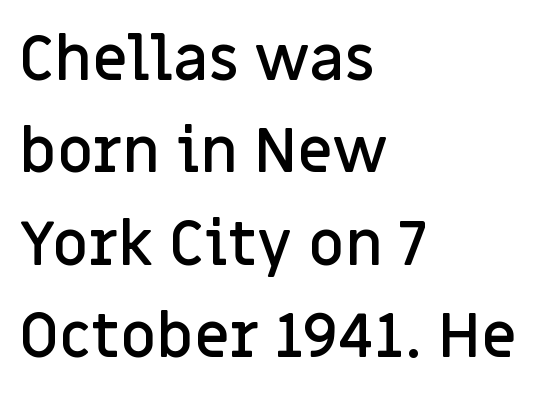
Q: Is the text bold? A: Semi-bold.
Q: Is the text italic (slanted)? A: No, it is upright.
Q: Is the typeface a serif or a sans-serif typeface? A: Sans-serif.
Q: Is the text underlined? A: No.
Q: How is the paragraph aligned? A: Left-aligned.
Q: Is the spacing between letters normal or unusually wide? A: Normal.
Q: Is the spacing between lines tight, normal or loose? A: Normal.
Q: Width (condensed, normal, or wide)? A: Normal.
Q: Stroke contrast? A: Low.
Q: x-height? A: Large.
Q: Monospaced? A: No.
